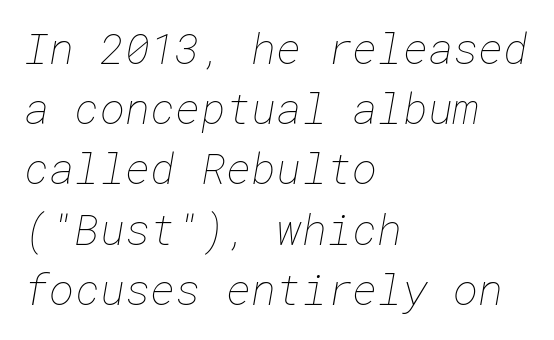
{"bold": "no", "weight": "thin", "width": "normal", "stroke_contrast": "low", "x_height": "medium", "underline": "no", "align": "left", "line_spacing": "normal", "line_spacing_ratio": 1.4, "letter_spacing": "normal", "letter_spacing_em": 0.0, "glyph_px": 43}
